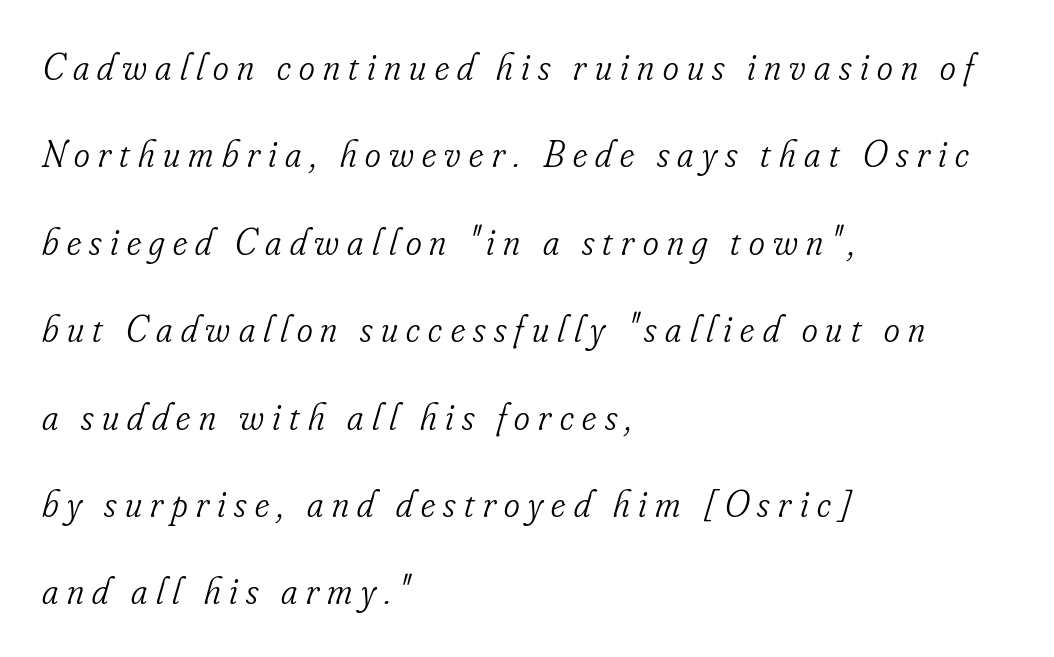
The image shows 38 px light, condensed serif type, italic (leaning right); set left-aligned, loose line spacing (2.3x), unusually wide letter spacing (+0.22 em), not underlined; low stroke contrast and a small x-height.
